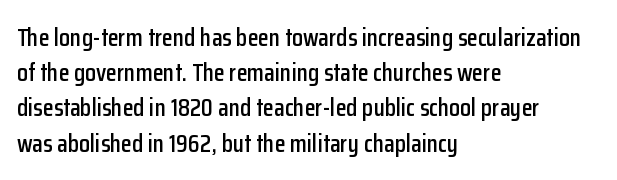
{"italic": "no", "underline": "no", "align": "left", "line_spacing": "normal", "line_spacing_ratio": 1.41, "letter_spacing": "normal", "letter_spacing_em": 0.0, "glyph_px": 25}
